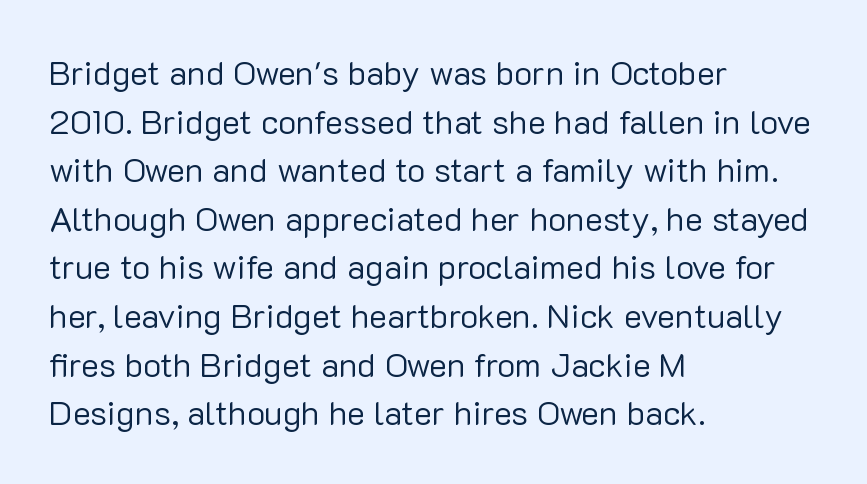
Stem width sits at or under what a default text font uses. The passage shown is not underscored anywhere. This sample has the flowing, uneven cadence of proportional lettering. The passage shown is typeset with a sans-serif family. Reading down the column, the eye jumps a familiar distance to each next line.
